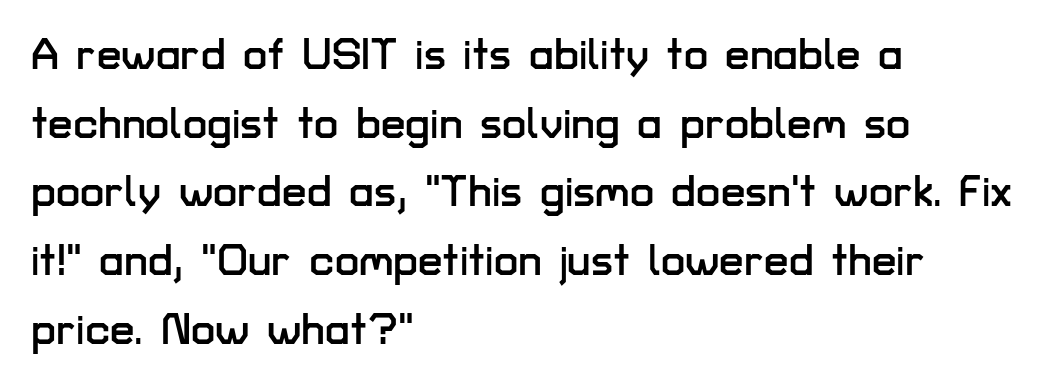
{"serif": "no", "italic": "no", "width": "normal", "stroke_contrast": "low", "x_height": "medium", "monospaced": "no", "underline": "no", "align": "left", "line_spacing": "normal", "line_spacing_ratio": 1.56, "letter_spacing": "normal", "letter_spacing_em": 0.0, "glyph_px": 44}
